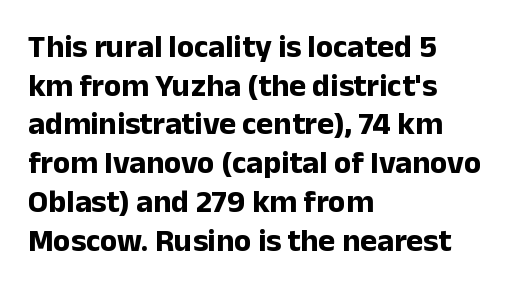
These lines are rendered in a variable-pitch font. Horizontally, the lines are justified to the leading edge only. This is the regular roman posture of the typeface. Strong, thick strokes mark this as bold type. The line texture is even and compact thanks to regular tracking. This sample uses a sans-serif face.
